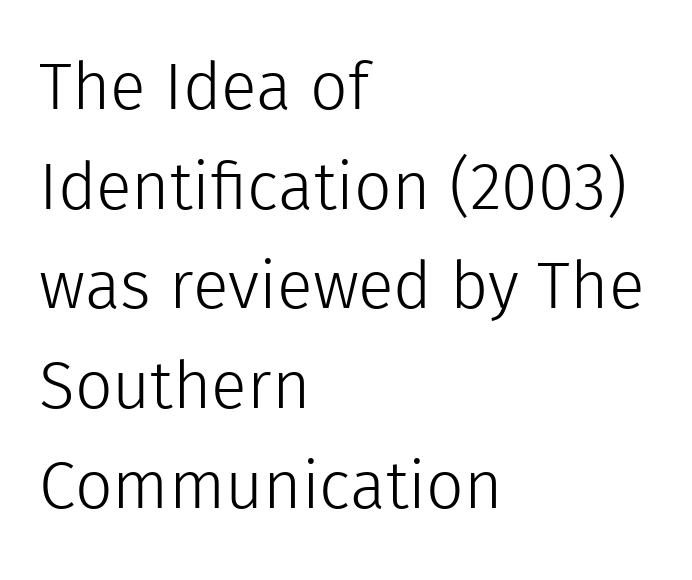
Anything drawn beneath the words? Only blank space. How would I describe the line gaps? Plain and ordinary. The type sits square on the baseline with zero lean. The letters carry no serifs — their stems end cleanly without finishing strokes. Note the varied advance widths — an 'i' is clearly narrower than an 'm'.
